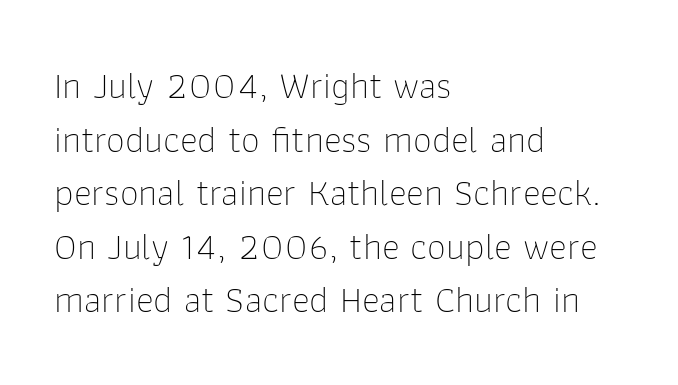
The image shows 38 px thin sans-serif type, upright; set left-aligned, normal line spacing (1.41x), normal letter spacing, not underlined; low stroke contrast and a medium x-height.
